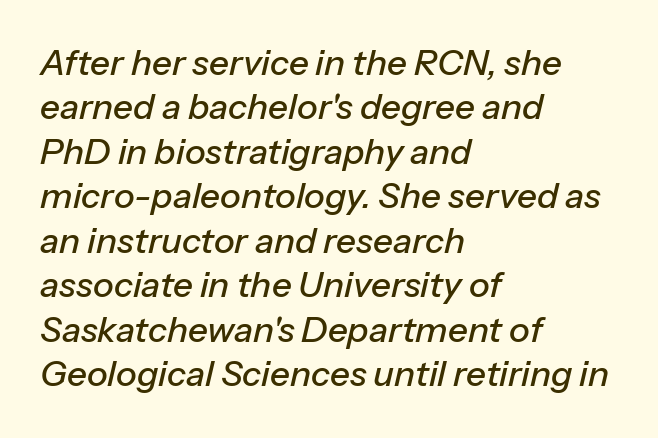
The image shows 35 px text type, italic (leaning right); set left-aligned, normal line spacing (1.27x), normal letter spacing, not underlined; low stroke contrast and a medium x-height.
